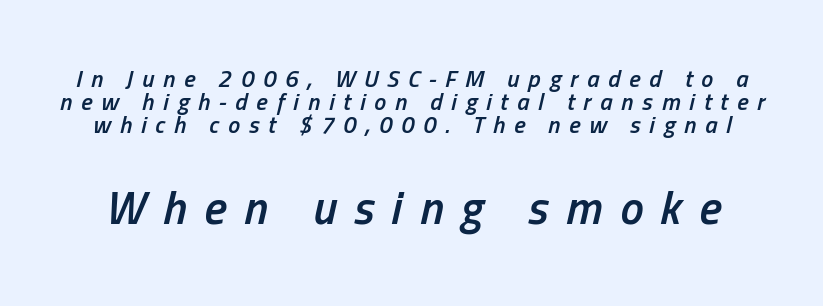
The image shows 47 px semibold, condensed type, italic (leaning right); set tight line spacing (0.96x), unusually wide letter spacing (+0.37 em), not underlined; the second (bottom) block is 1.96x larger; low stroke contrast and a medium x-height.
